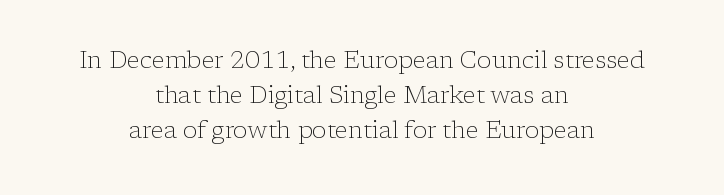
{"italic": "no", "bold": "no", "underline": "no", "align": "center", "line_spacing": "normal", "line_spacing_ratio": 1.45, "letter_spacing": "normal", "letter_spacing_em": 0.0, "glyph_px": 24}
